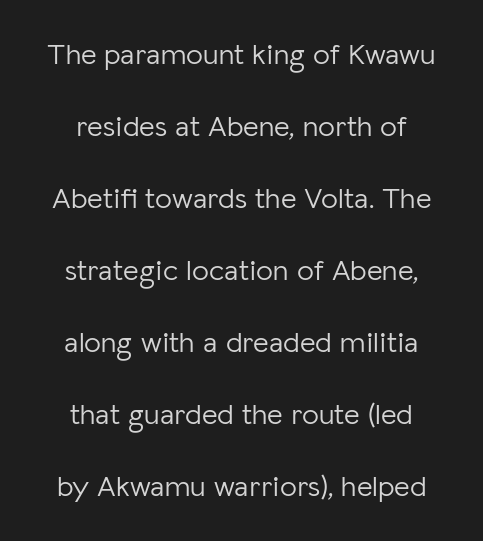
The image shows 30 px light sans-serif type, upright; set centered, loose line spacing (2.4x), normal letter spacing, not underlined; low stroke contrast and a medium x-height.
